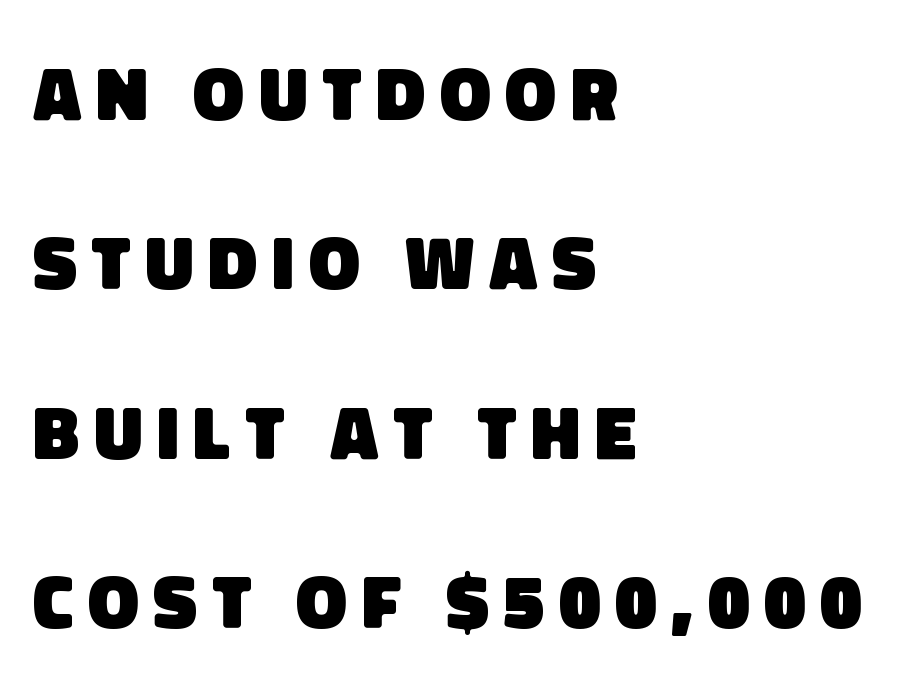
Q: Is the text bold? A: Yes.
Q: Is the typeface a serif or a sans-serif typeface? A: Sans-serif.
Q: Is the text underlined? A: No.
Q: How is the paragraph aligned? A: Left-aligned.
Q: Is the spacing between lines tight, normal or loose? A: Loose.
Q: Width (condensed, normal, or wide)? A: Normal.
Q: Stroke contrast? A: Low.
Q: x-height? A: Large.
Q: Monospaced? A: No.
